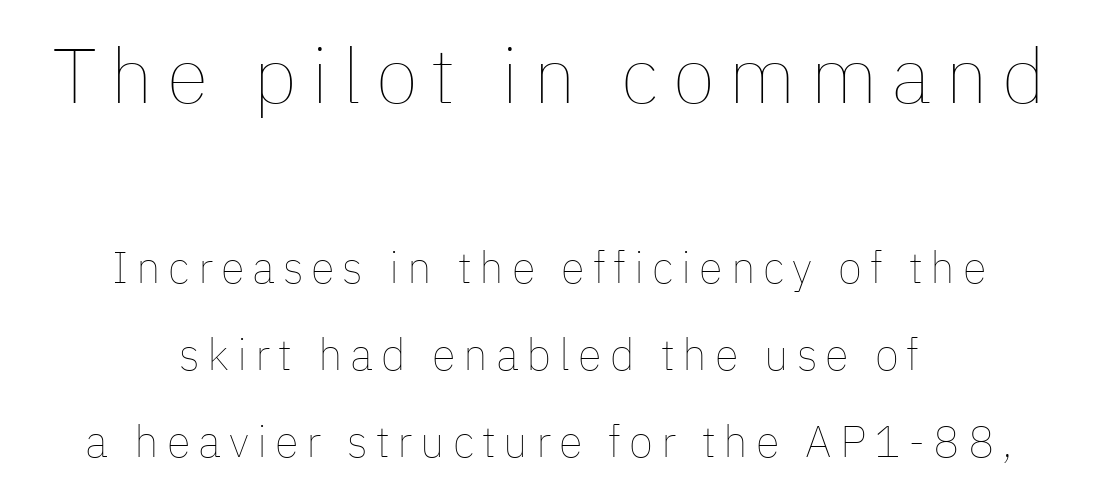
{"italic": "no", "bold": "no", "weight": "thin", "width": "normal", "stroke_contrast": "low", "x_height": "medium", "monospaced": "no", "underline": "no", "align": "center", "line_spacing": "loose", "line_spacing_ratio": 1.97, "larger_block": "first", "size_ratio": 1.75, "glyph_px": 77}
